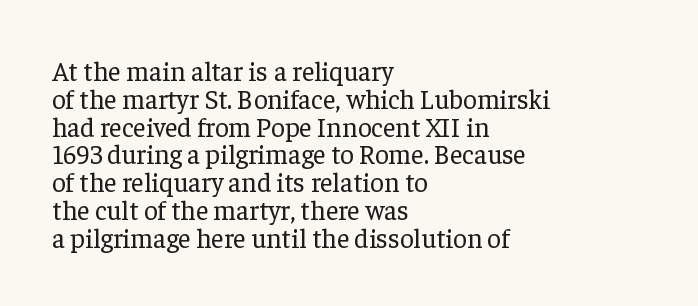
Q: Is the text bold? A: No.
Q: Is the text italic (slanted)? A: No, it is upright.
Q: Is the text underlined? A: No.
Q: How is the paragraph aligned? A: Left-aligned.
Q: Is the spacing between letters normal or unusually wide? A: Normal.
Q: Is the spacing between lines tight, normal or loose? A: Tight.
